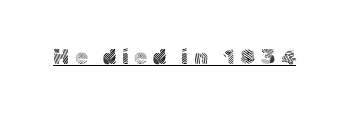
The image shows 21 px text type, upright; set unusually wide letter spacing (+0.26 em), underlined.
